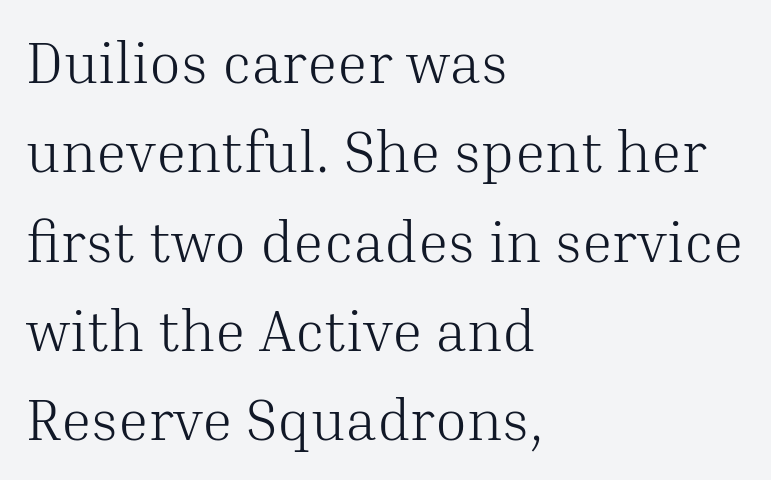
The image shows 58 px light serif type, upright; set left-aligned, normal line spacing (1.54x), normal letter spacing, not underlined; medium stroke contrast and a medium x-height.
